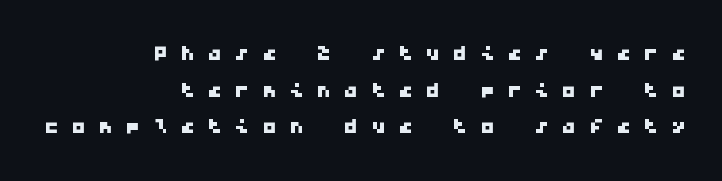
The image shows 29 px wide sans-serif type, monospaced; set right-aligned, normal line spacing (1.26x), unusually wide letter spacing (+0.44 em), not underlined; low stroke contrast and a medium x-height.
